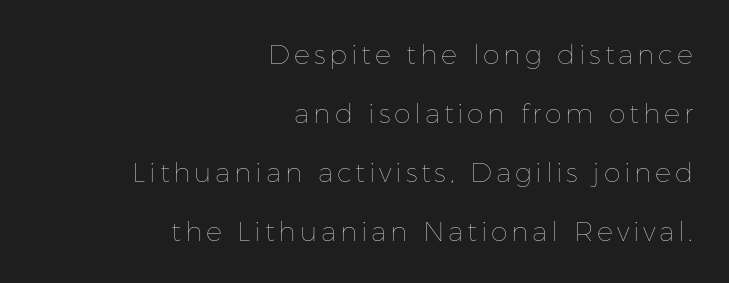
{"italic": "no", "bold": "no", "underline": "no", "align": "right", "line_spacing": "loose", "line_spacing_ratio": 2.18, "glyph_px": 27}
